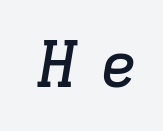
Q: Is the text italic (slanted)? A: Yes, it leans right by about 9 degrees.
Q: Is the typeface a serif or a sans-serif typeface? A: Serif.
Q: Is the text underlined? A: No.
Q: Is the spacing between letters normal or unusually wide? A: Unusually wide.
Q: Width (condensed, normal, or wide)? A: Normal.
Q: Stroke contrast? A: Low.
Q: x-height? A: Medium.
Q: Monospaced? A: Yes.
